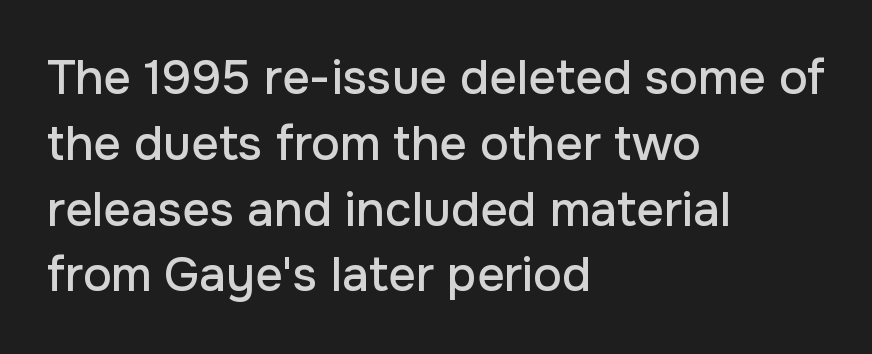
Q: Is the text italic (slanted)? A: No, it is upright.
Q: Is the typeface a serif or a sans-serif typeface? A: Sans-serif.
Q: Is the text underlined? A: No.
Q: How is the paragraph aligned? A: Left-aligned.
Q: Is the spacing between letters normal or unusually wide? A: Normal.
Q: Is the spacing between lines tight, normal or loose? A: Normal.
Q: Width (condensed, normal, or wide)? A: Normal.
Q: Stroke contrast? A: Low.
Q: x-height? A: Medium.
Q: Monospaced? A: No.
